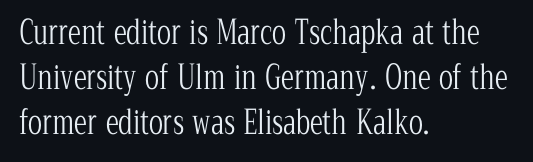
Q: Is the text bold? A: No.
Q: Is the text italic (slanted)? A: No, it is upright.
Q: Is the typeface a serif or a sans-serif typeface? A: Serif.
Q: Is the text underlined? A: No.
Q: How is the paragraph aligned? A: Left-aligned.
Q: Is the spacing between letters normal or unusually wide? A: Normal.
Q: Is the spacing between lines tight, normal or loose? A: Normal.
Q: Width (condensed, normal, or wide)? A: Condensed.
Q: Stroke contrast? A: Low.
Q: x-height? A: Medium.
Q: Monospaced? A: No.
